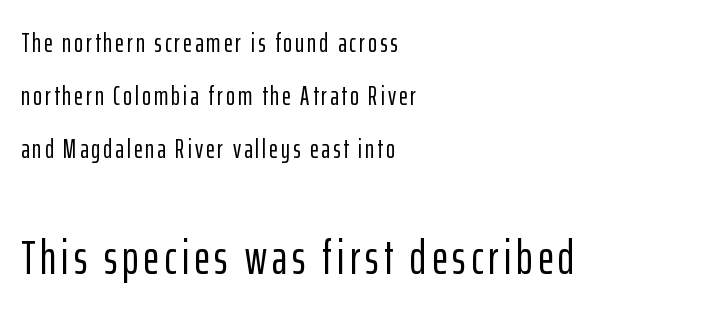
The image shows 48 px condensed sans-serif type, upright; set left-aligned, loose line spacing (1.97x), not underlined; the second (bottom) block is 1.78x larger; low stroke contrast and a medium x-height.
